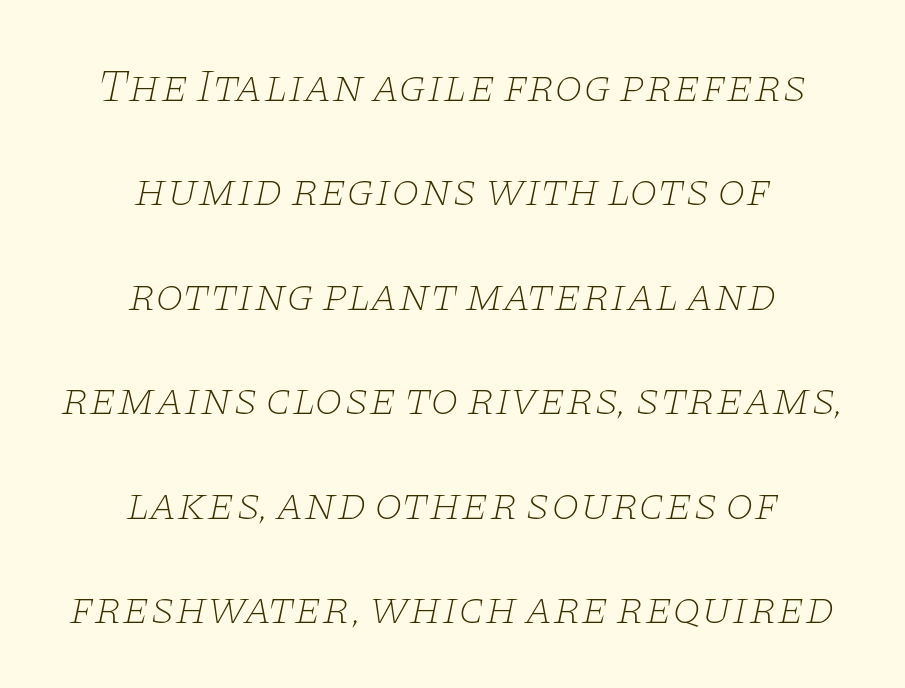
The image shows 46 px thin, wide serif type, italic (leaning right); set centered, loose line spacing (2.27x), normal letter spacing, not underlined; low stroke contrast and a large x-height.
